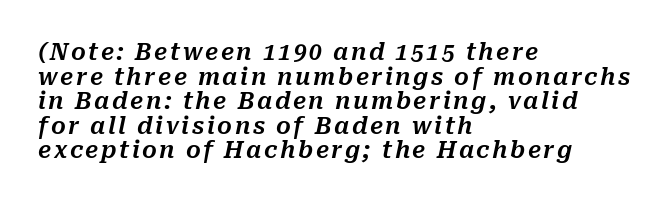
The image shows 23 px text type, italic (leaning right); set left-aligned, tight line spacing (1.07x), not underlined.
